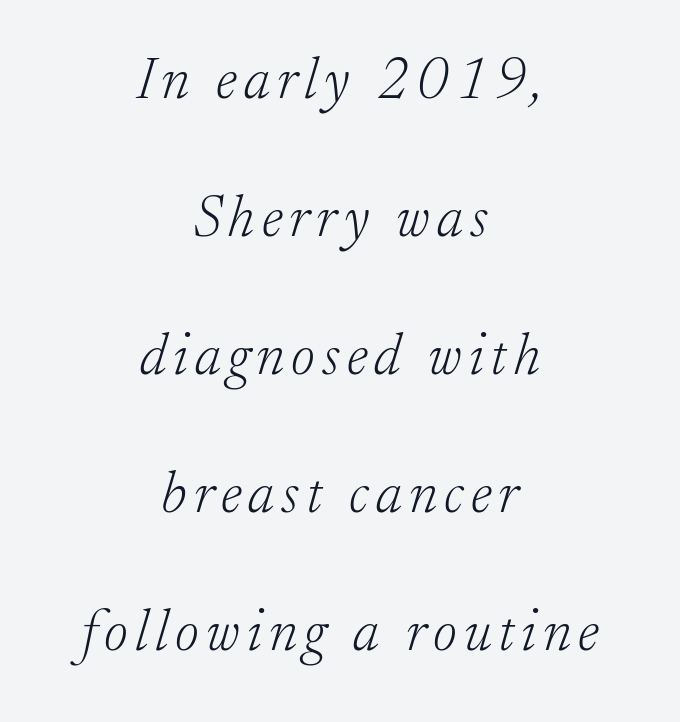
The image shows 58 px light serif type, italic (leaning right); set centered, loose line spacing (2.38x), not underlined; low stroke contrast and a small x-height.
